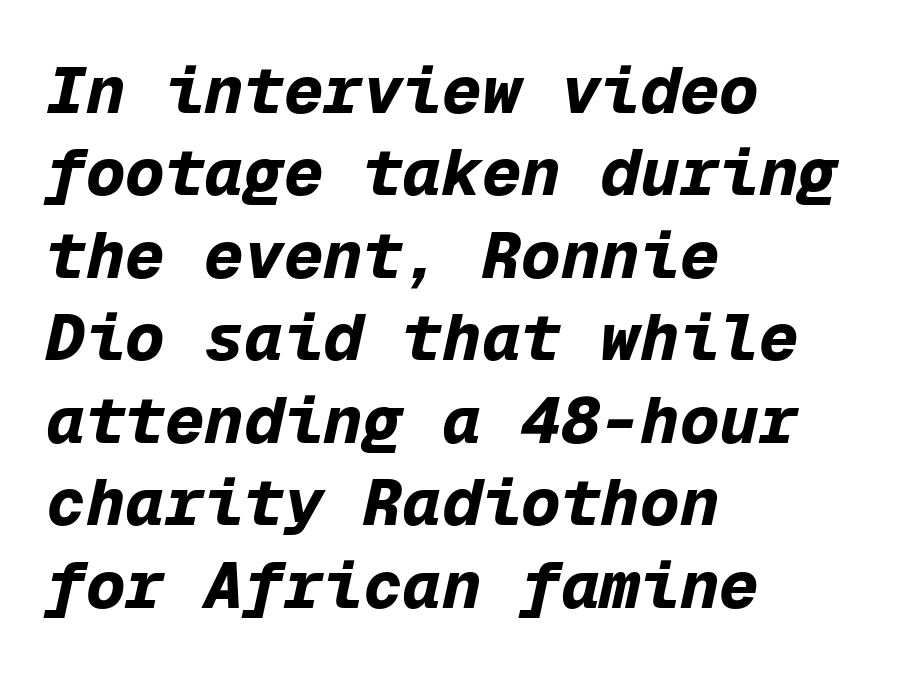
Summary of vertical rhythm: regular, with standard interline spacing. Between one letter and the next there's only the usual sliver of space. Line beginnings align vertically; line endings do not. Decoration check: the copy has no underline. Notice how thick the strokes are: this is what a full bold looks like.
